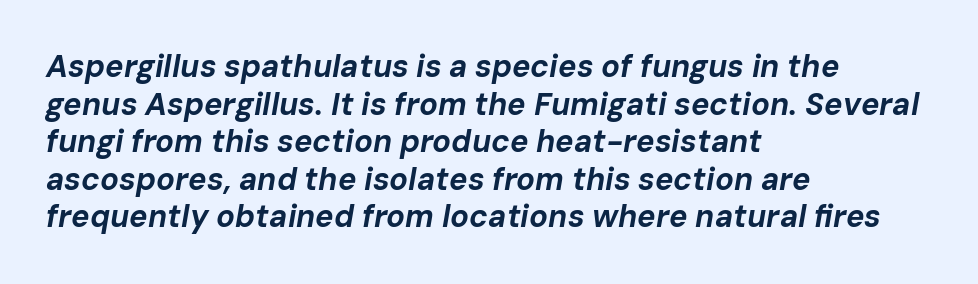
The image shows 31 px bold type, italic (leaning right); set left-aligned, line spacing 1.21x, normal letter spacing, not underlined; low stroke contrast and a medium x-height.
